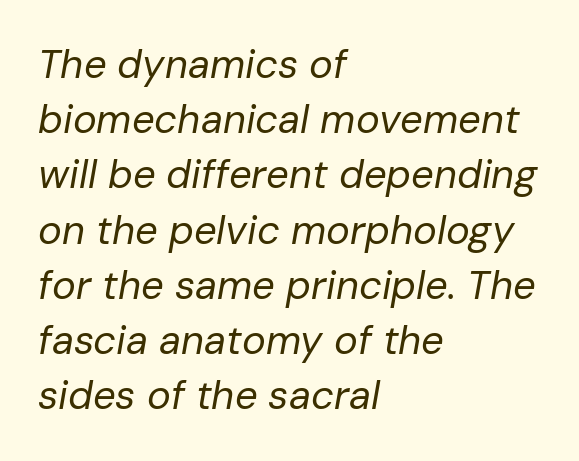
Q: Is the text bold? A: No.
Q: Is the text italic (slanted)? A: Yes, it leans right by about 10 degrees.
Q: Is the text underlined? A: No.
Q: How is the paragraph aligned? A: Left-aligned.
Q: Is the spacing between letters normal or unusually wide? A: Normal.
Q: Is the spacing between lines tight, normal or loose? A: Normal.
Q: Width (condensed, normal, or wide)? A: Normal.
Q: Stroke contrast? A: Low.
Q: x-height? A: Medium.
Q: Monospaced? A: No.
